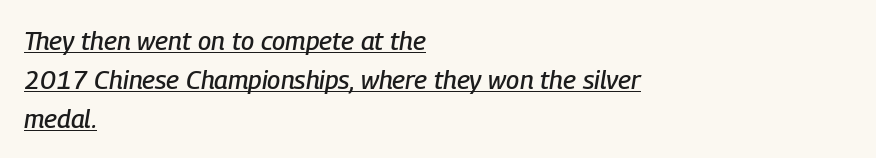
The image shows 26 px text type, italic (leaning right); set left-aligned, normal line spacing (1.5x), normal letter spacing, underlined.
